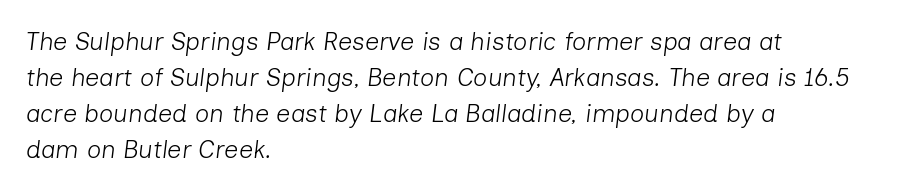
A classic flush-left, rag-right setting is used for this passage. These lines keep a tight, regular rhythm from letter to letter. The passage shown is not underscored anywhere. The passage shown is not bold in any degree.
